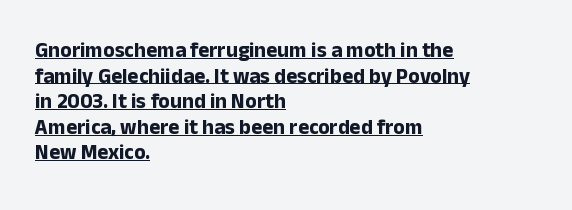
The image shows 21 px bold type, upright; set left-aligned, line spacing 1.22x, normal letter spacing, underlined.
